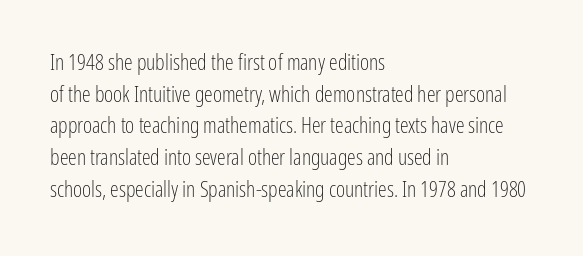
The image shows 22 px text type, upright; set left-aligned, normal line spacing (1.44x), normal letter spacing, not underlined.
